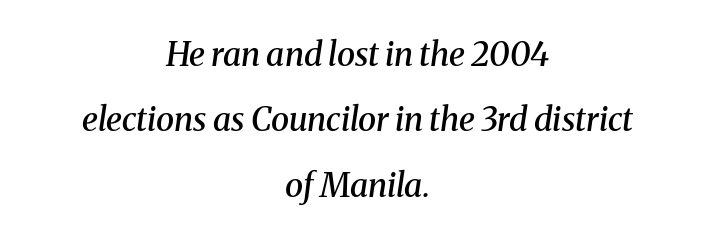
The image shows 33 px semibold serif type, italic (leaning right); set centered, loose line spacing (1.98x), normal letter spacing, not underlined; medium stroke contrast and a medium x-height.
